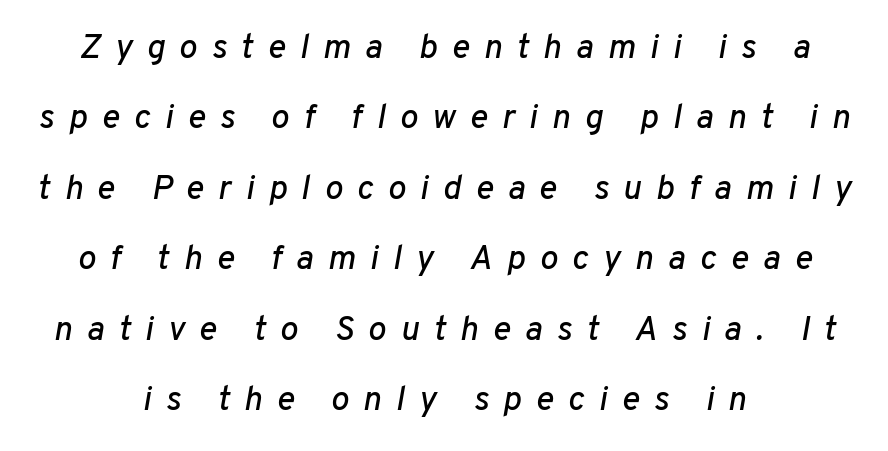
{"italic": "yes", "lean": "right", "slant_degrees": 10, "width": "normal", "stroke_contrast": "low", "x_height": "medium", "monospaced": "no", "underline": "no", "align": "center", "line_spacing": "loose", "line_spacing_ratio": 2.07, "letter_spacing": "wide", "letter_spacing_em": 0.42, "glyph_px": 34}
